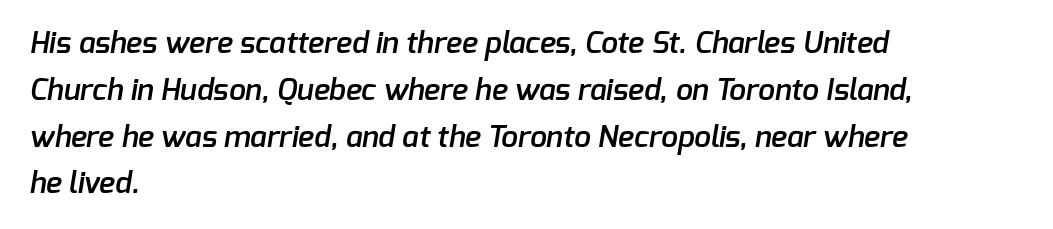
The space directly below the letters is spotless. Default kerning and tracking; the words read as compact shapes. The glyphs have the mass of a demibold cut, below bold. You could not count columns in this text — the font is proportionally spaced. Each new line begins a customary step beneath the previous one.
